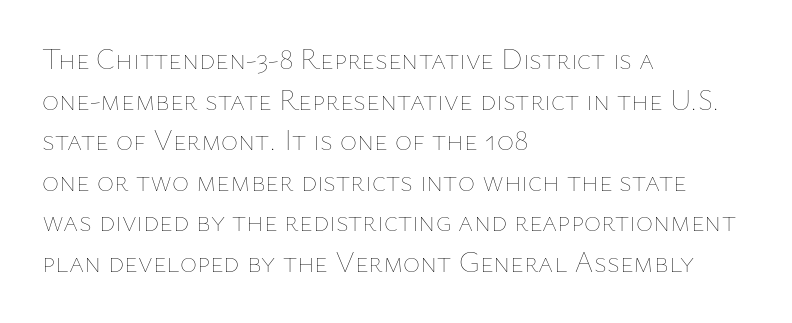
The image shows 29 px thin type, upright; set left-aligned, normal line spacing (1.4x), normal letter spacing, not underlined; low stroke contrast and a medium x-height.
